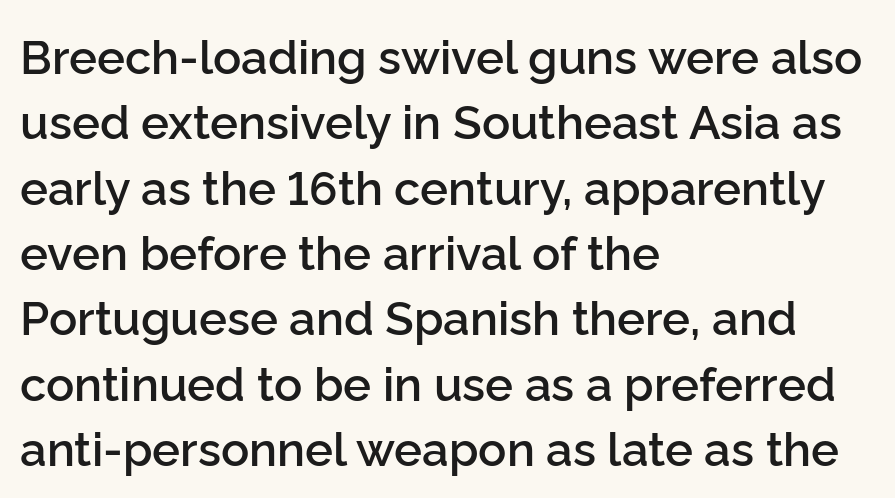
{"serif": "no", "italic": "no", "bold": "semi", "weight": "semibold", "width": "normal", "stroke_contrast": "low", "x_height": "medium", "monospaced": "no", "underline": "no", "align": "left", "line_spacing": "normal", "line_spacing_ratio": 1.39, "letter_spacing": "normal", "letter_spacing_em": 0.0, "glyph_px": 47}
